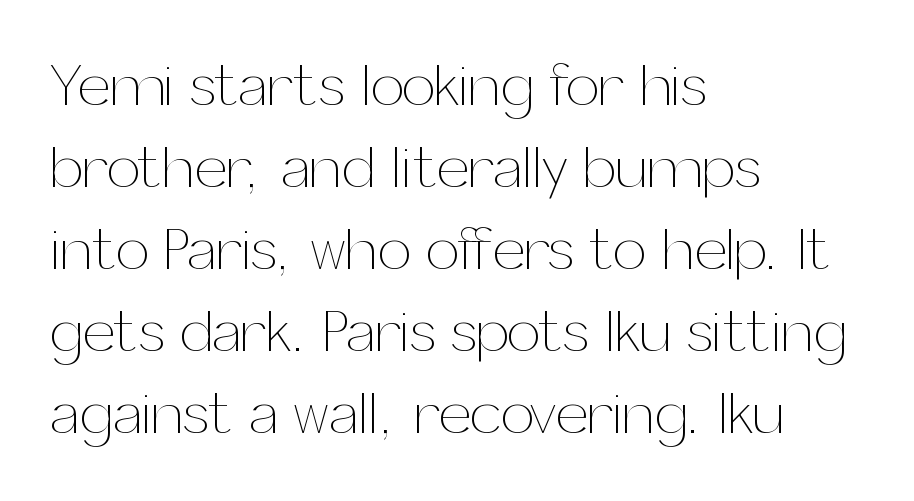
Q: Is the text bold? A: No.
Q: Is the text italic (slanted)? A: No, it is upright.
Q: Is the text underlined? A: No.
Q: How is the paragraph aligned? A: Left-aligned.
Q: Is the spacing between letters normal or unusually wide? A: Normal.
Q: Is the spacing between lines tight, normal or loose? A: Normal.
Q: Width (condensed, normal, or wide)? A: Normal.
Q: Stroke contrast? A: Medium.
Q: x-height? A: Medium.
Q: Monospaced? A: No.
